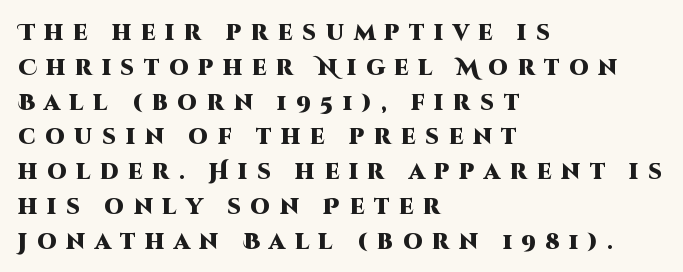
The designer left line spacing at the default. Is the letter spacing exaggerated? Yes — the characters are pushed far apart. Ordinary non-slanted type is in use. The rendering anchors every line to the left-hand side. Weight check: bold — yes, fully. Bare-footed words on every line.
